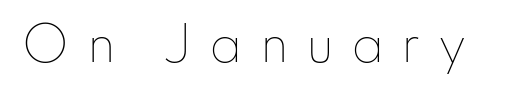
The image shows 47 px thin type, upright; set unusually wide letter spacing (+0.36 em), not underlined; low stroke contrast and a small x-height.
